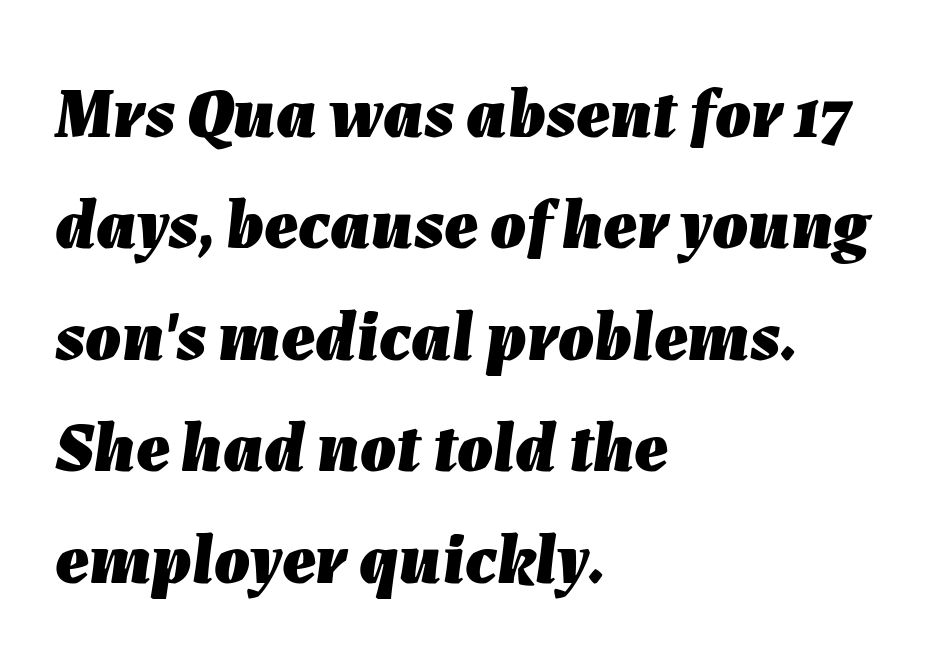
Emphasis by weight is at full strength: bold. Each new line begins a customary step beneath the previous one. This is oblique type, the kind used for emphasis or titles. Each letter keeps its own natural width here, so spacing adapts to shape. Beneath every word, the page is bare. Observe the ordinary spacing: letters are neighbours, not strangers.
